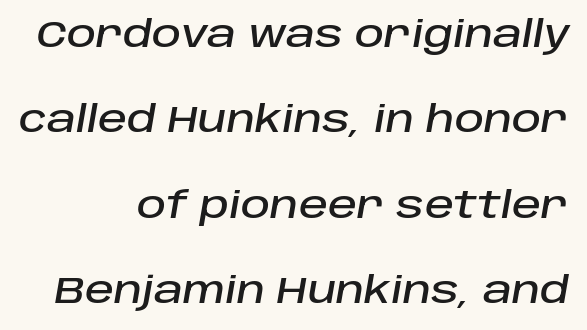
Q: Is the text italic (slanted)? A: Yes, it leans right by about 10 degrees.
Q: Is the text underlined? A: No.
Q: How is the paragraph aligned? A: Right-aligned.
Q: Is the spacing between letters normal or unusually wide? A: Normal.
Q: Is the spacing between lines tight, normal or loose? A: Loose.
Q: Width (condensed, normal, or wide)? A: Normal.
Q: Stroke contrast? A: Low.
Q: x-height? A: Large.
Q: Monospaced? A: No.
